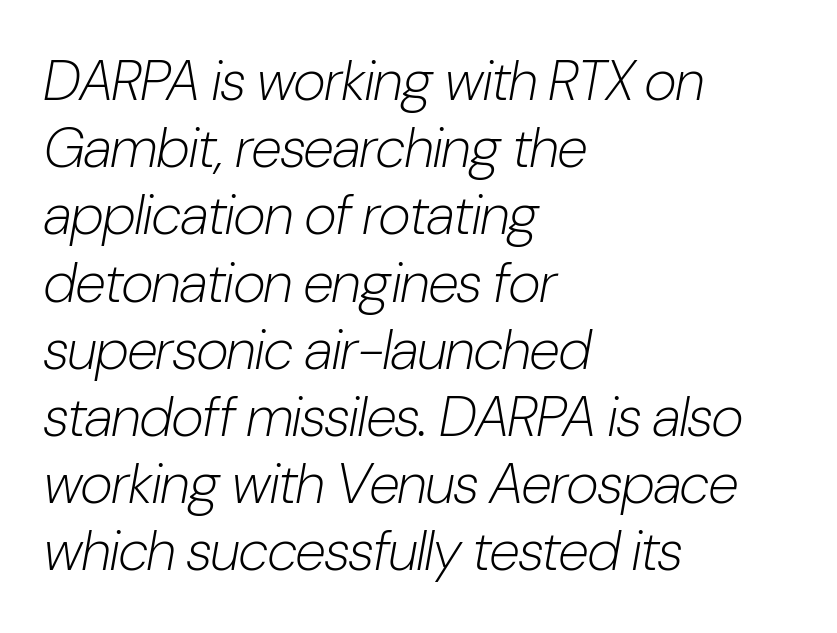
The specimen reads as italic at a glance. This rendering features lettering with no underline. Honestly, the letter spacing is just normal — you wouldn't notice it. Caption: multi-line text, flush left, ragged right. Stems and bowls with no extra thickness — not bold.
